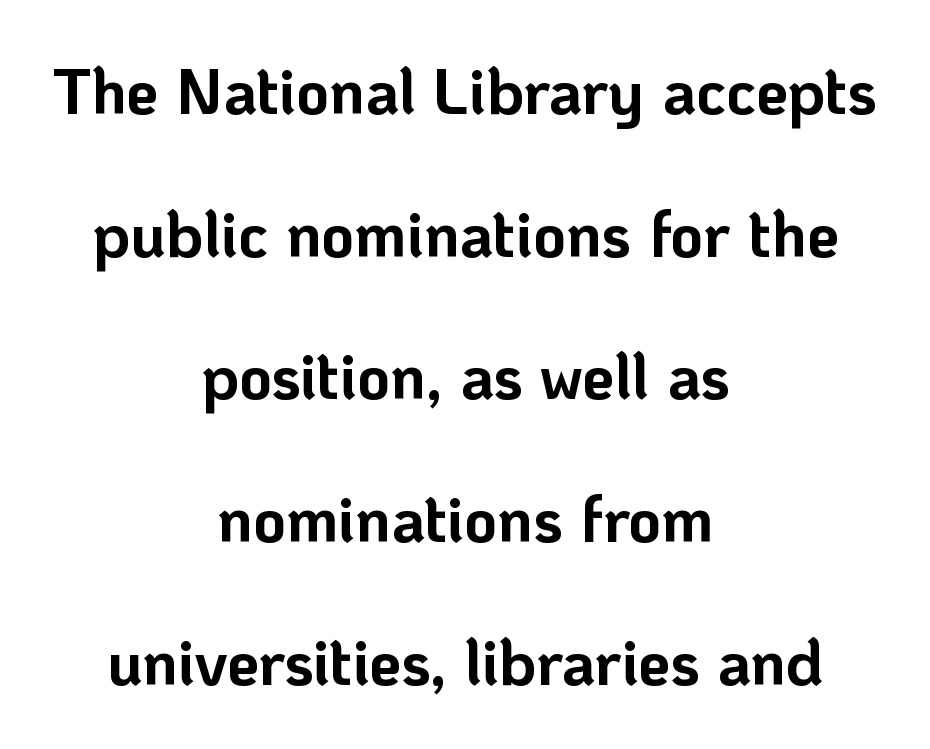
The image shows 64 px bold sans-serif type, upright; set centered, loose line spacing (2.23x), normal letter spacing, not underlined; low stroke contrast and a medium x-height.
